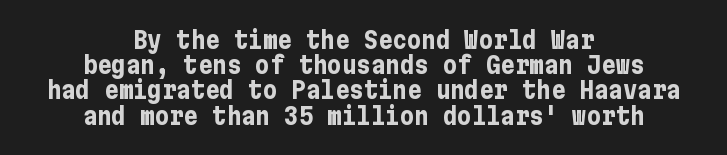
Q: Is the text bold? A: Yes.
Q: Is the text italic (slanted)? A: No, it is upright.
Q: Is the text underlined? A: No.
Q: How is the paragraph aligned? A: Centered.
Q: Is the spacing between letters normal or unusually wide? A: Normal.
Q: Is the spacing between lines tight, normal or loose? A: Tight.
